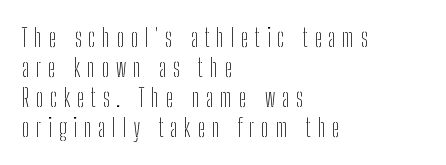
Q: Is the text bold? A: No.
Q: Is the text italic (slanted)? A: No, it is upright.
Q: Is the text underlined? A: No.
Q: How is the paragraph aligned? A: Left-aligned.
Q: Is the spacing between letters normal or unusually wide? A: Unusually wide.
